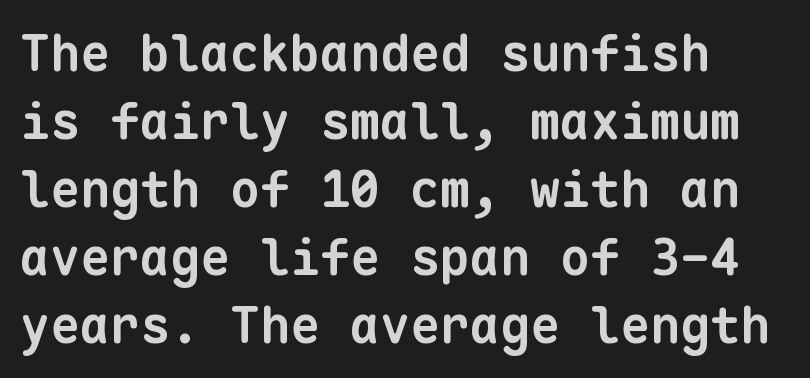
The image shows 50 px bold sans-serif type, monospaced; set left-aligned, normal line spacing (1.36x), normal letter spacing, not underlined; low stroke contrast and a medium x-height.
